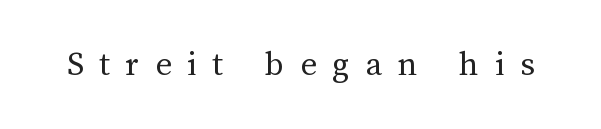
{"italic": "no", "bold": "no", "weight": "regular", "width": "normal", "stroke_contrast": "medium", "x_height": "medium", "monospaced": "no", "underline": "no", "letter_spacing": "wide", "letter_spacing_em": 0.43, "glyph_px": 36}
